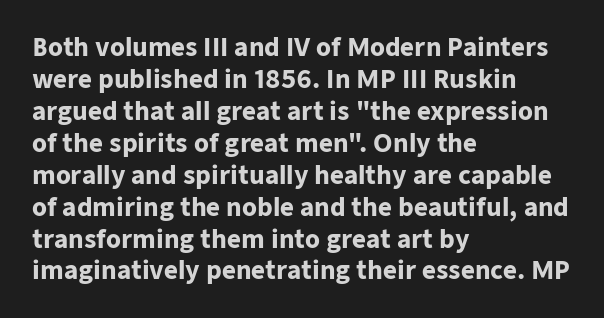
{"italic": "no", "bold": "yes", "underline": "no", "align": "left", "line_spacing": "normal", "line_spacing_ratio": 1.33, "letter_spacing": "normal", "letter_spacing_em": 0.0, "glyph_px": 24}
